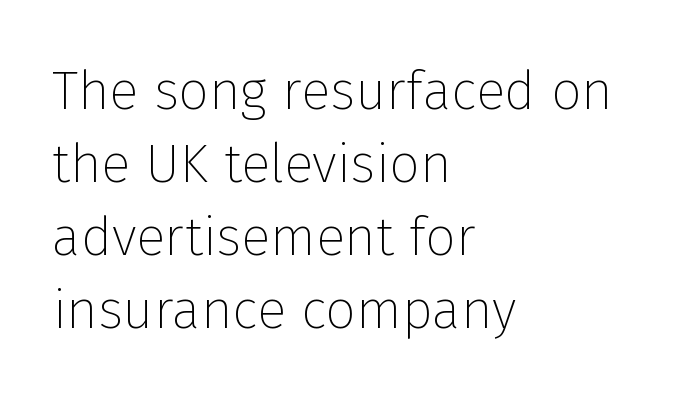
Q: Is the text bold? A: No.
Q: Is the text italic (slanted)? A: No, it is upright.
Q: Is the typeface a serif or a sans-serif typeface? A: Sans-serif.
Q: Is the text underlined? A: No.
Q: How is the paragraph aligned? A: Left-aligned.
Q: Is the spacing between letters normal or unusually wide? A: Normal.
Q: Is the spacing between lines tight, normal or loose? A: Normal.
Q: Width (condensed, normal, or wide)? A: Normal.
Q: Stroke contrast? A: Low.
Q: x-height? A: Medium.
Q: Monospaced? A: No.
